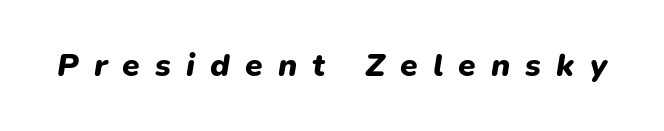
Type without underlining. On the weight axis this lands at bold, roughly 700. Spacing verdict: proportional, widths tailored to each character. The passage shown leans; its letterforms are oblique.
